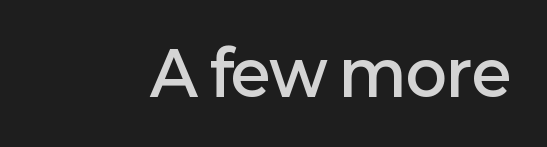
The image shows 61 px semibold sans-serif type, upright; set normal letter spacing, not underlined; low stroke contrast and a medium x-height.
